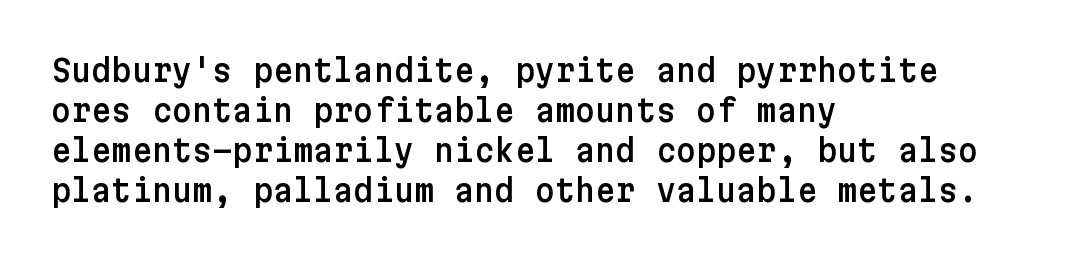
If you drew a ruler down the left edge, every line would touch it. The rows are spaced the way most documents space them. Glance below the letters and you will spot only blank space. The letters carry no serifs — their stems end cleanly without finishing strokes. The tracking reads as untouched default to a designer's eye.
